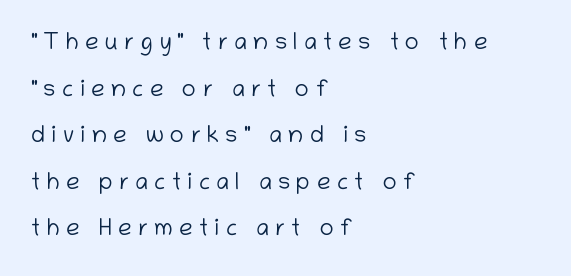
Upright lettering throughout. One-word summary of the alignment: left. Loosely led — the rows are spread out. In terms of letterspacing, this is a distinctly airy, spread setting.
